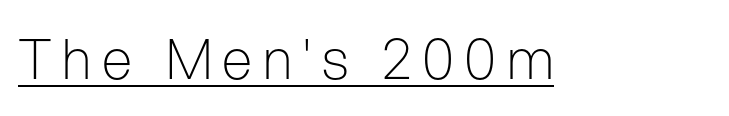
The letters advance in unequal steps, a hallmark of proportional type. Vertical stems look standard width or narrower in stroke. The letters carry no serifs — their stems end cleanly without finishing strokes. Notice how a bar underscores the lettering throughout.
